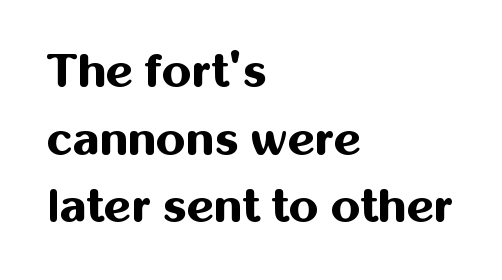
Q: Is the text bold? A: Yes.
Q: Is the text italic (slanted)? A: No, it is upright.
Q: Is the typeface a serif or a sans-serif typeface? A: Sans-serif.
Q: Is the text underlined? A: No.
Q: How is the paragraph aligned? A: Left-aligned.
Q: Is the spacing between letters normal or unusually wide? A: Normal.
Q: Is the spacing between lines tight, normal or loose? A: Normal.
Q: Width (condensed, normal, or wide)? A: Normal.
Q: Stroke contrast? A: Medium.
Q: x-height? A: Medium.
Q: Monospaced? A: No.
